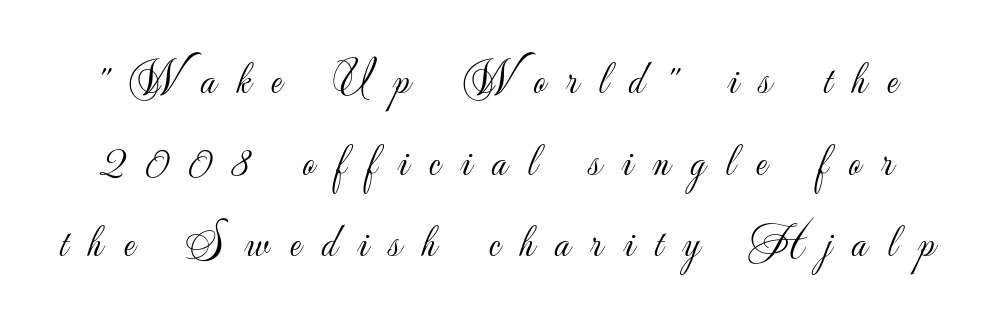
You could not count columns in this text — the font is proportionally spaced. The rows are spaced the way most documents space them. This sample uses expanded letter spacing, leaving extra air between glyphs.
